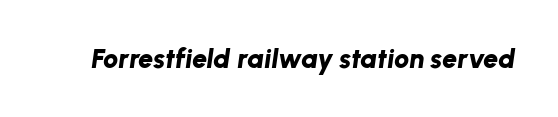
Notice how the stems are inclined rather than vertical — that's the hallmark of italics. Anything drawn beneath the words? Only blank space. The line texture is even and compact thanks to regular tracking. Students, this is bold: see how much ink each stroke carries.
